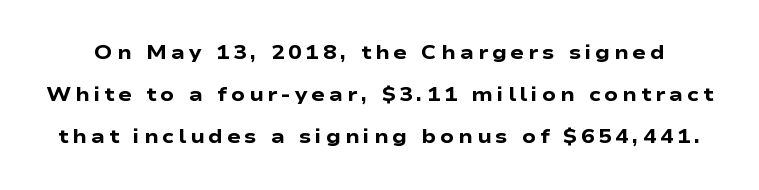
{"italic": "no", "bold": "yes", "underline": "no", "line_spacing": "loose", "line_spacing_ratio": 2.11, "glyph_px": 20}
